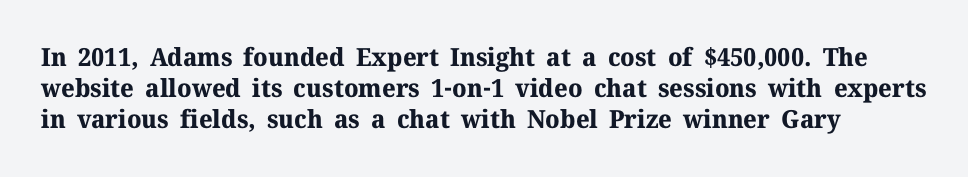
{"italic": "no", "bold": "yes", "underline": "no", "line_spacing_ratio": 1.24, "letter_spacing": "normal", "letter_spacing_em": 0.0, "glyph_px": 25}
